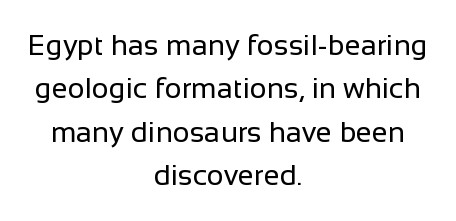
Character widths vary here, with narrow letters taking less room than wide ones. Stems here are at most as thick as an everyday book face. Just letters on the line, the space beneath them empty. Is this a sans? Yes — the strokes have no serifs.
